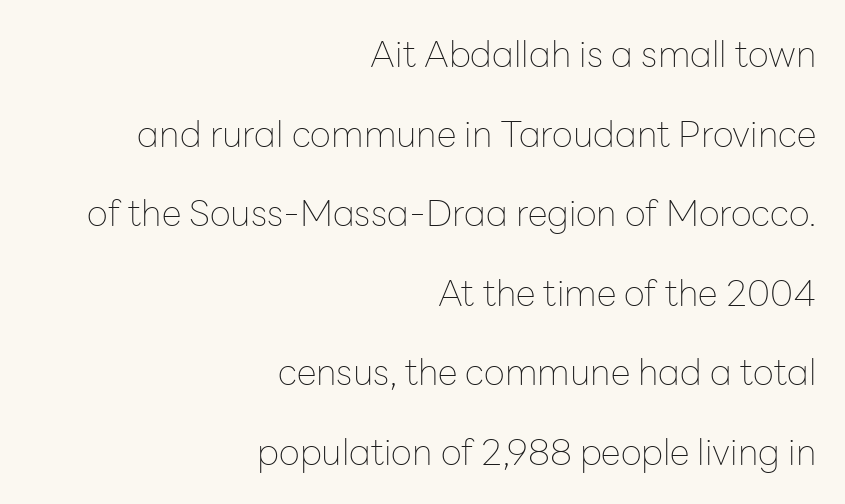
Q: Is the text bold? A: No.
Q: Is the text italic (slanted)? A: No, it is upright.
Q: Is the typeface a serif or a sans-serif typeface? A: Sans-serif.
Q: Is the text underlined? A: No.
Q: How is the paragraph aligned? A: Right-aligned.
Q: Is the spacing between letters normal or unusually wide? A: Normal.
Q: Is the spacing between lines tight, normal or loose? A: Loose.
Q: Width (condensed, normal, or wide)? A: Normal.
Q: Stroke contrast? A: Low.
Q: x-height? A: Medium.
Q: Monospaced? A: No.
